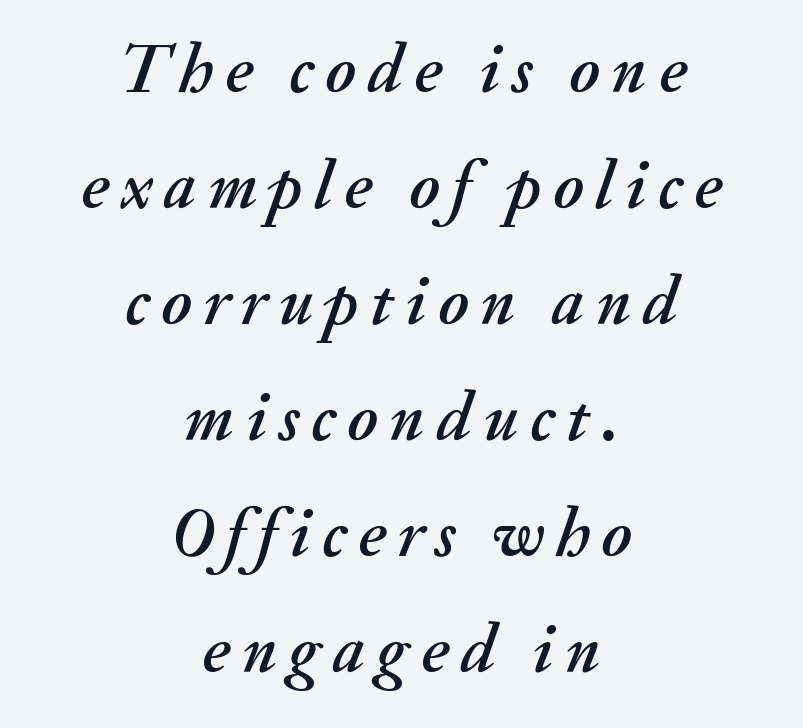
{"italic": "yes", "lean": "right", "slant_degrees": 20, "width": "normal", "stroke_contrast": "medium", "x_height": "small", "monospaced": "no", "underline": "no", "align": "center", "line_spacing": "normal", "line_spacing_ratio": 1.68, "glyph_px": 69}
